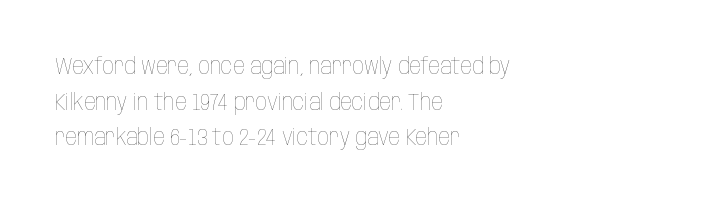
The image shows 23 px text type, upright; set left-aligned, normal line spacing (1.55x), normal letter spacing, not underlined.
